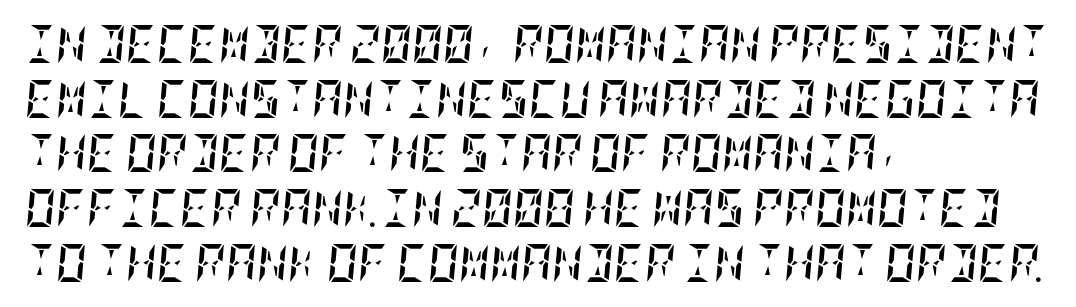
These lines stack with their left ends in a neat column. Caption: standard tracking, unaltered. Italic? Definitely — the glyphs are oblique. Beneath every word, the page is bare. In terms of leading, this rendering sits right in the middle.
